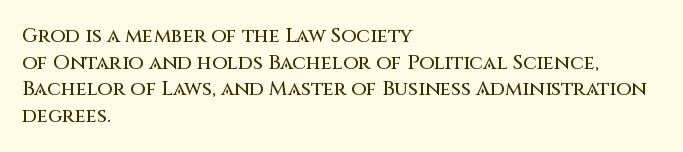
Q: Is the text italic (slanted)? A: No, it is upright.
Q: Is the text underlined? A: No.
Q: How is the paragraph aligned? A: Left-aligned.
Q: Is the spacing between letters normal or unusually wide? A: Normal.
Q: Is the spacing between lines tight, normal or loose? A: Normal.
